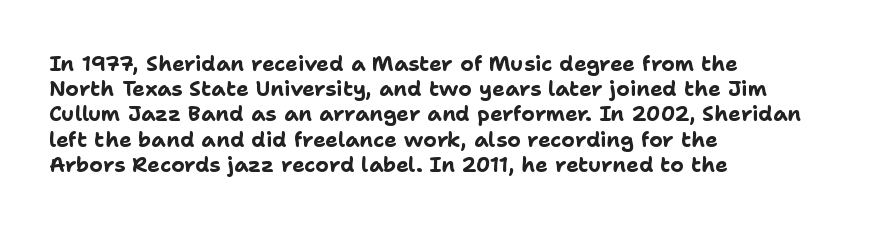
Each line starts at the same left margin while the right side varies. Upright lettering throughout. What stands out about the letter spacing? Nothing — it is the standard amount. Check the space under the baseline: it is left empty. The typesetting leans heavy: a genuine bold.
